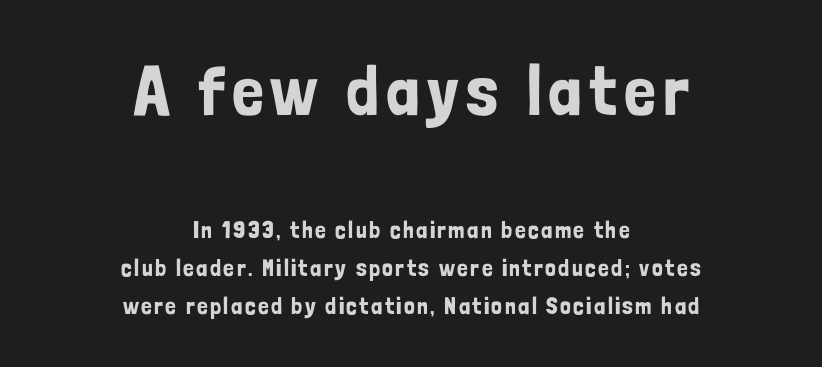
The space beneath each line is pristine and unruled. Here the designer chose a conventional face with non-uniform glyph widths. The lines in this sample share a center point and differ in where they start and stop. This block has exactly the height ordinary leading produces.
